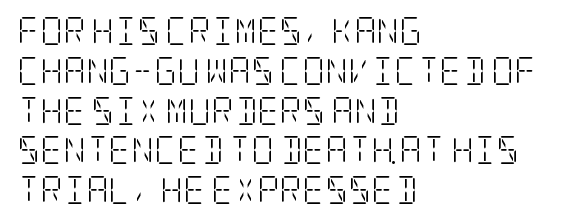
Q: Is the text bold? A: No.
Q: Is the text italic (slanted)? A: No, it is upright.
Q: Is the typeface a serif or a sans-serif typeface? A: Serif.
Q: Is the text underlined? A: No.
Q: How is the paragraph aligned? A: Left-aligned.
Q: Is the spacing between letters normal or unusually wide? A: Normal.
Q: Is the spacing between lines tight, normal or loose? A: Normal.
Q: Width (condensed, normal, or wide)? A: Condensed.
Q: Stroke contrast? A: Low.
Q: x-height? A: Large.
